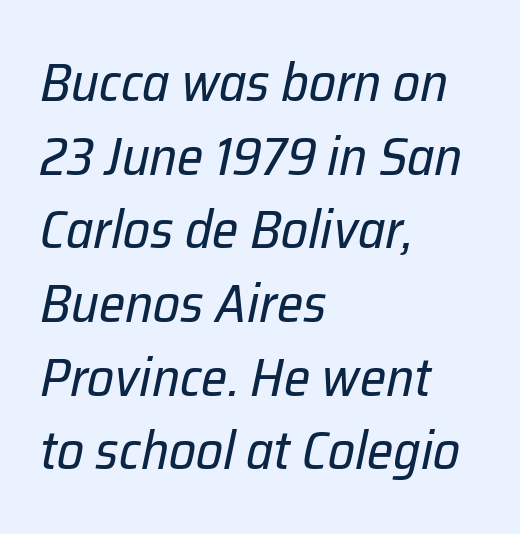
The image shows 53 px regular-weight type, italic (leaning right); set left-aligned, normal line spacing (1.39x), normal letter spacing, not underlined; low stroke contrast and a medium x-height.
